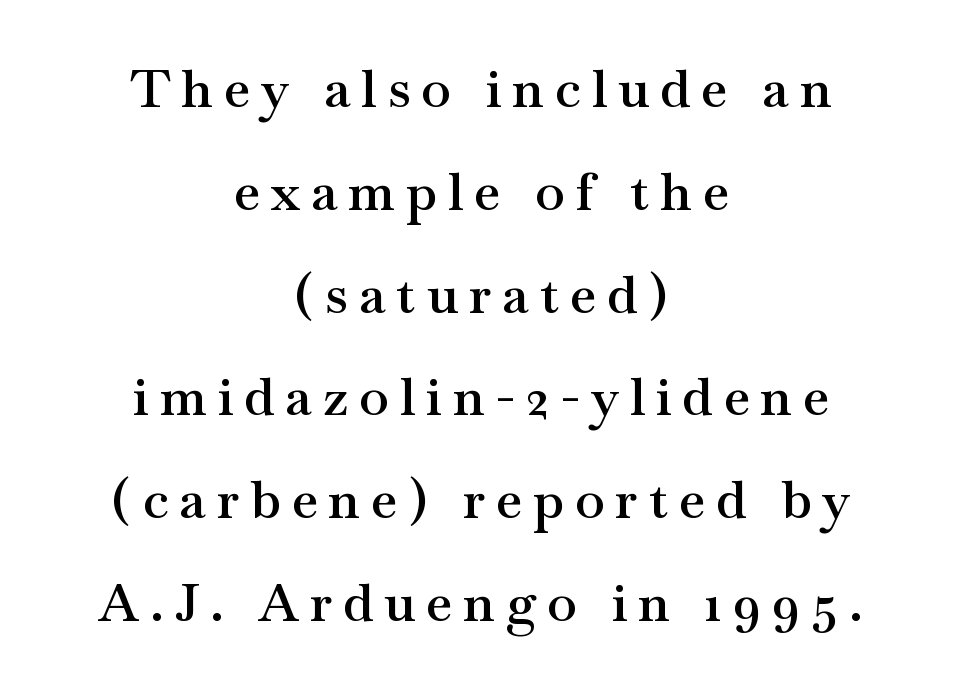
The image shows 53 px semibold, wide serif type, upright; set centered, loose line spacing (1.94x), unusually wide letter spacing (+0.21 em), not underlined; medium stroke contrast and a small x-height.
